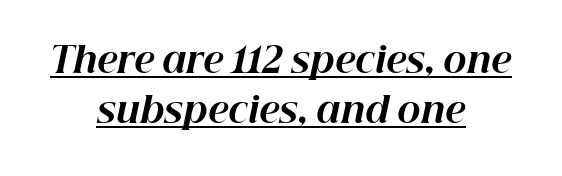
The image shows 35 px bold type, italic (leaning right); set centered, normal line spacing (1.44x), normal letter spacing, underlined; high stroke contrast and a medium x-height.
